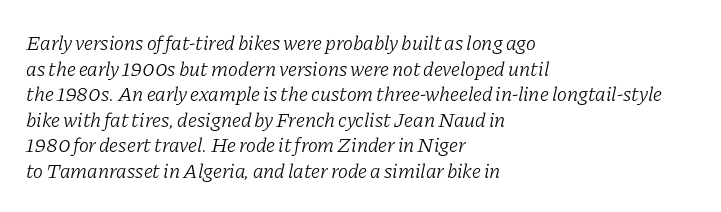
The image shows 21 px text type, italic (leaning right); set left-aligned, line spacing 1.22x, normal letter spacing, not underlined.
